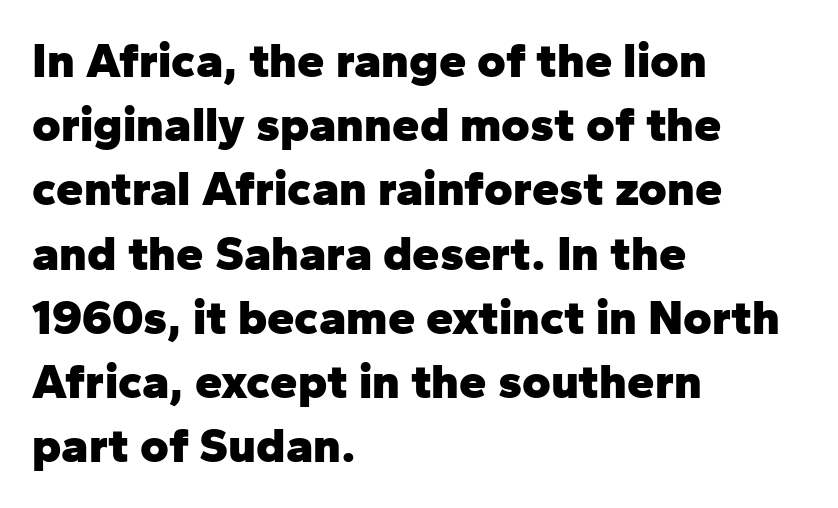
Q: Is the text bold? A: Yes.
Q: Is the text italic (slanted)? A: No, it is upright.
Q: Is the typeface a serif or a sans-serif typeface? A: Sans-serif.
Q: Is the text underlined? A: No.
Q: How is the paragraph aligned? A: Left-aligned.
Q: Is the spacing between letters normal or unusually wide? A: Normal.
Q: Is the spacing between lines tight, normal or loose? A: Normal.
Q: Width (condensed, normal, or wide)? A: Normal.
Q: Stroke contrast? A: Low.
Q: x-height? A: Medium.
Q: Monospaced? A: No.
